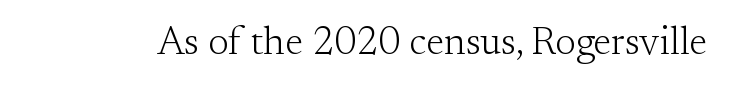
A light-to-regular cut is what we see here. Rendered with straight, roman letterforms. The text was rendered using a seriffed face with decorative stroke endings. Standard letterfit; no display-style spreading of the glyphs. The rendering uses natural spacing where letterforms have individual widths.
